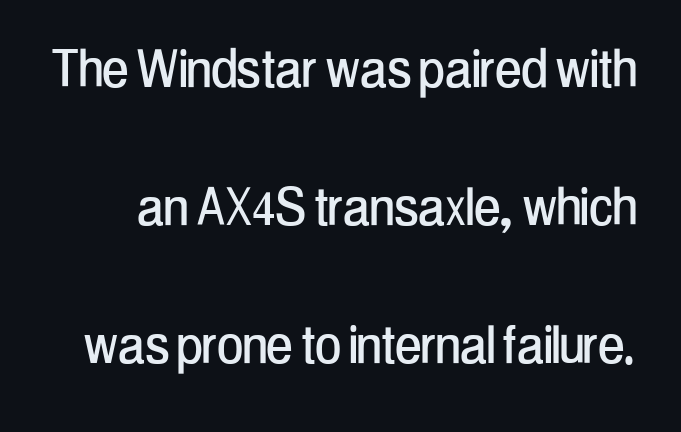
The image shows 63 px condensed sans-serif type, upright; set loose line spacing (2.19x), normal letter spacing, not underlined; low stroke contrast and a medium x-height.
